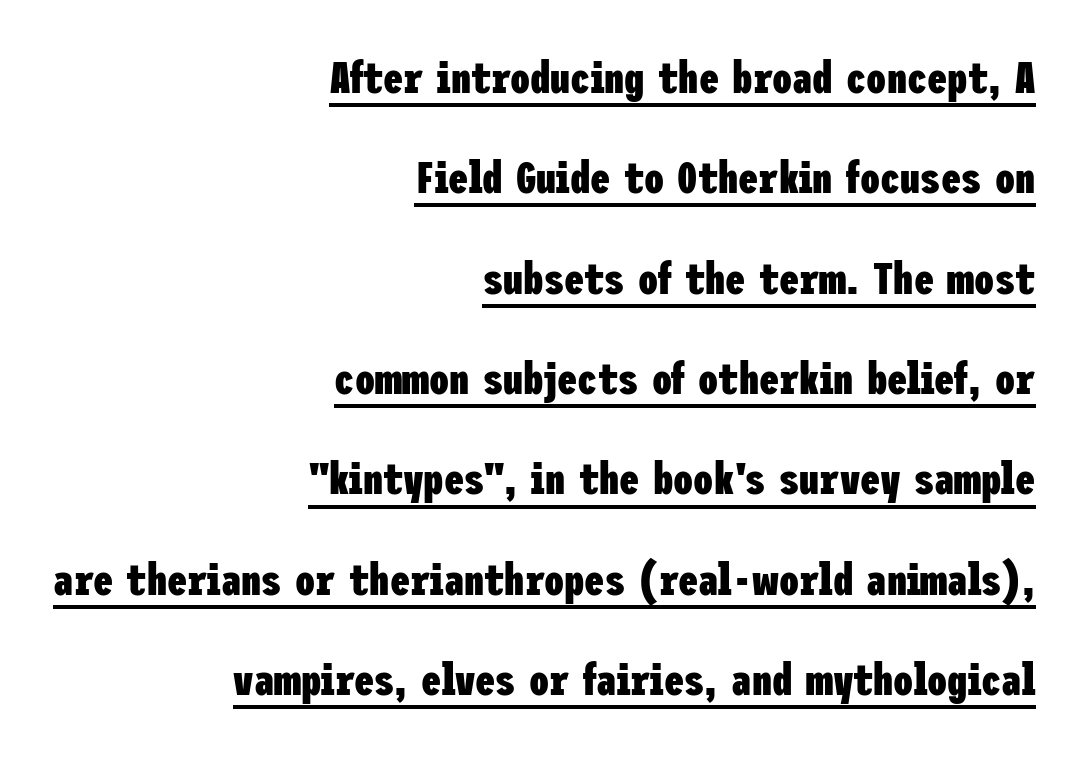
The image shows 45 px heavy, condensed sans-serif type, upright; set right-aligned, loose line spacing (2.23x), normal letter spacing, underlined; low stroke contrast and a medium x-height.
